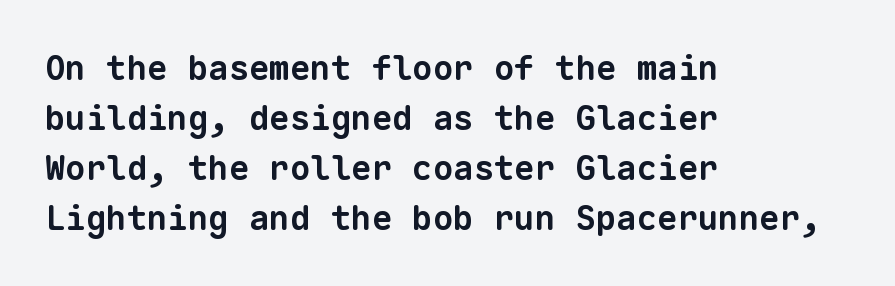
The image shows 34 px bold sans-serif type, monospaced; set left-aligned, normal line spacing (1.47x), normal letter spacing, not underlined; low stroke contrast and a medium x-height.
